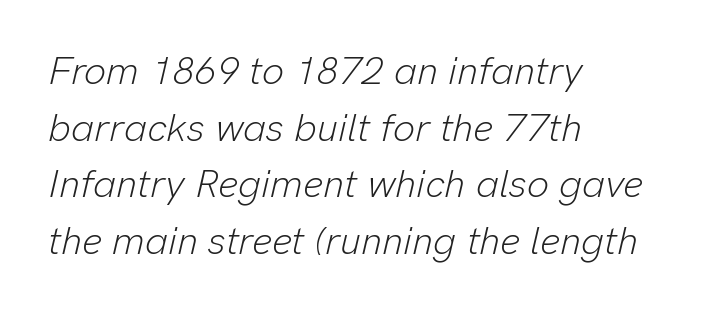
The cut favours lightness, reaching ordinary text weight at its darkest. The passage shown has conventional tracking throughout. The passage shown stacks its lines at a standard gap. Has an underline been added? It has not.
